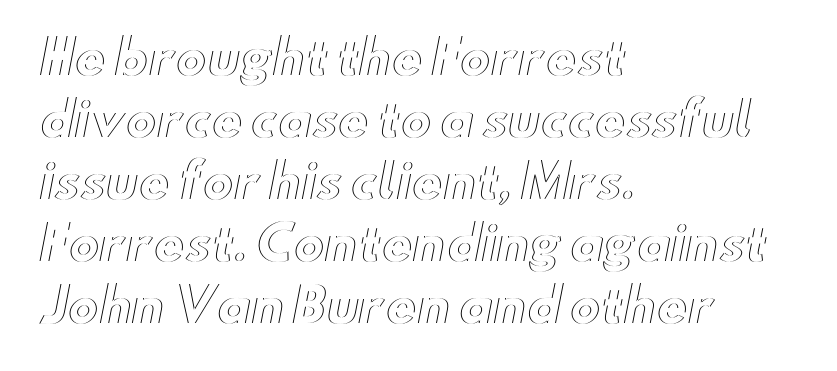
This sample keeps an unexceptional amount of space between lines. Underlining? Definitely not there. Letter spacing: default. Character widths vary here, with narrow letters taking less room than wide ones.
